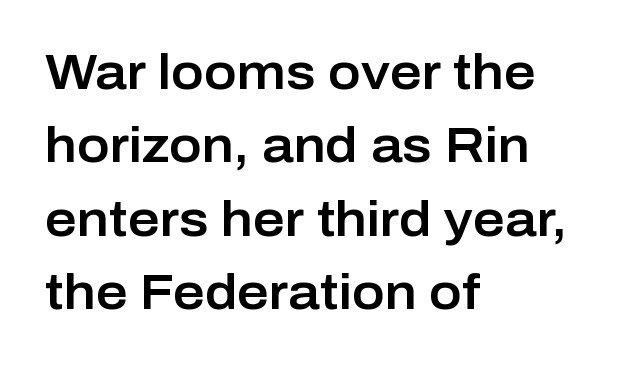
{"serif": "no", "italic": "no", "width": "normal", "stroke_contrast": "low", "x_height": "medium", "monospaced": "no", "underline": "no", "align": "left", "line_spacing": "normal", "line_spacing_ratio": 1.5, "letter_spacing": "normal", "letter_spacing_em": 0.0, "glyph_px": 49}
